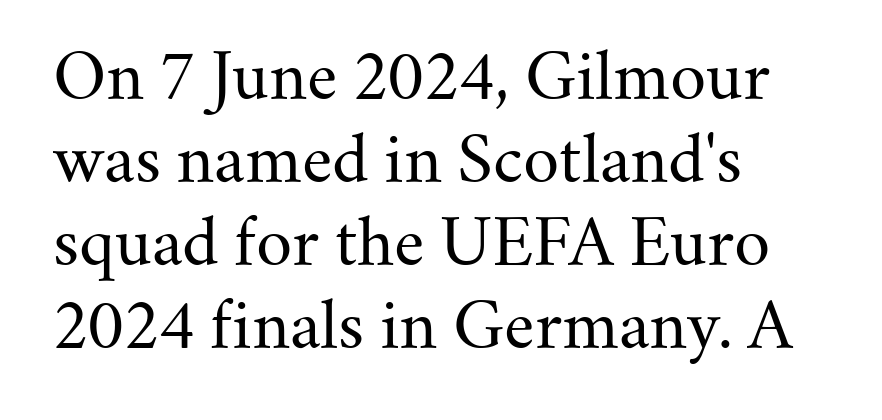
{"serif": "yes", "italic": "no", "bold": "no", "weight": "regular", "width": "normal", "stroke_contrast": "medium", "x_height": "small", "monospaced": "no", "underline": "no", "align": "left", "line_spacing": "normal", "line_spacing_ratio": 1.32, "letter_spacing": "normal", "letter_spacing_em": 0.0, "glyph_px": 63}
